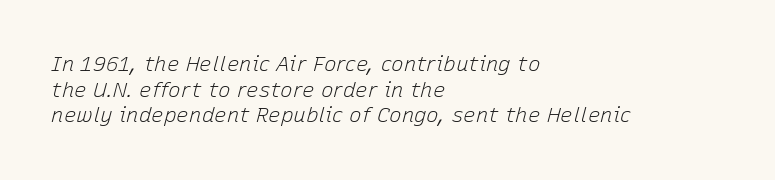
Does the lettering tilt? It does — this is italic. Words appear dense and cohesive because spacing is normal. The letterforms sit at book weight or below. The strip under each line holds only bare page. This sample is left-justified, so line endings fall wherever the words run out.
